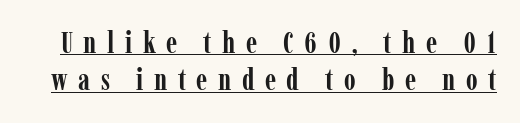
Q: Is the text bold? A: Yes.
Q: Is the text italic (slanted)? A: No, it is upright.
Q: Is the typeface a serif or a sans-serif typeface? A: Serif.
Q: Is the text underlined? A: Yes.
Q: Is the spacing between letters normal or unusually wide? A: Unusually wide.
Q: Width (condensed, normal, or wide)? A: Condensed.
Q: Stroke contrast? A: Low.
Q: x-height? A: Medium.
Q: Monospaced? A: No.
